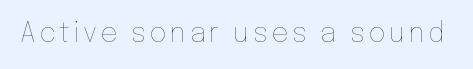
The space directly below the letters is spotless. The letters look calm and open, with moderate or lighter stems. Notice how the stems are strictly vertical — no italics here.
